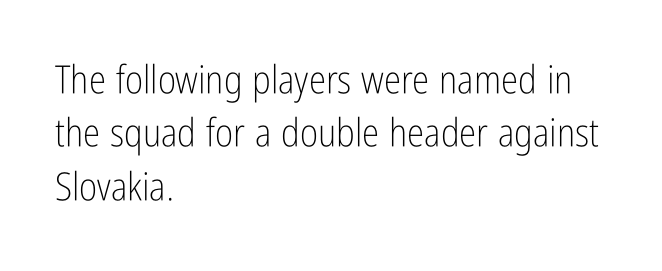
The image shows 39 px light, condensed sans-serif type, upright; set left-aligned, normal line spacing (1.37x), normal letter spacing, not underlined; low stroke contrast and a medium x-height.
